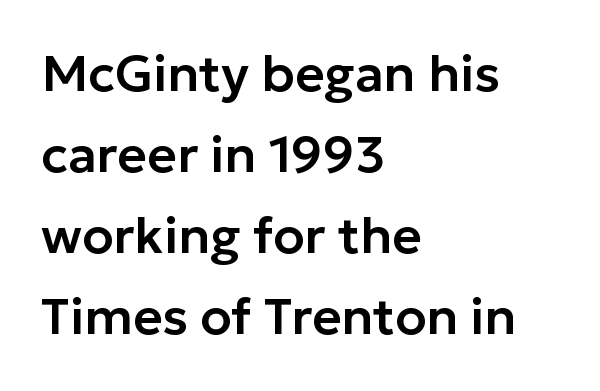
The image shows 51 px sans-serif type, upright; set left-aligned, normal line spacing (1.59x), normal letter spacing, not underlined; low stroke contrast and a medium x-height.
